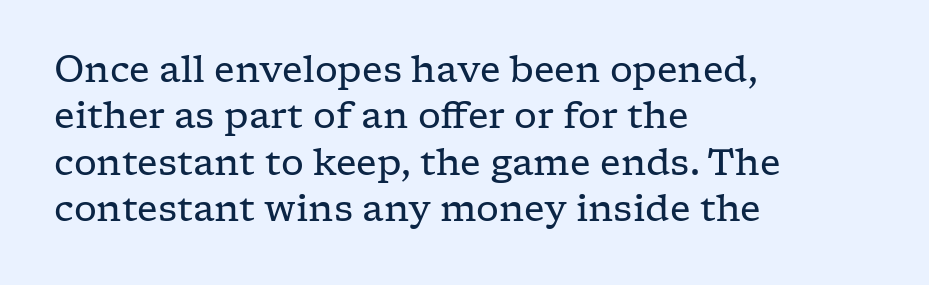
Q: Is the text bold? A: No.
Q: Is the text italic (slanted)? A: No, it is upright.
Q: Is the typeface a serif or a sans-serif typeface? A: Serif.
Q: Is the text underlined? A: No.
Q: How is the paragraph aligned? A: Left-aligned.
Q: Is the spacing between letters normal or unusually wide? A: Normal.
Q: Is the spacing between lines tight, normal or loose? A: Normal.
Q: Width (condensed, normal, or wide)? A: Wide.
Q: Stroke contrast? A: Low.
Q: x-height? A: Medium.
Q: Monospaced? A: No.
